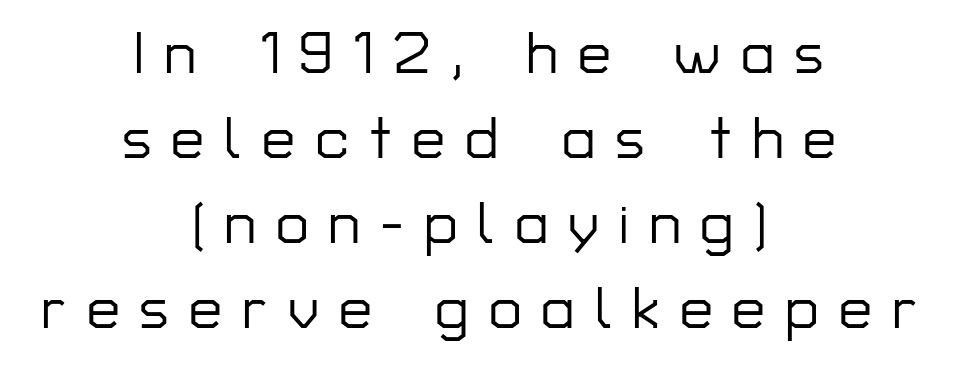
{"serif": "no", "italic": "no", "width": "normal", "stroke_contrast": "low", "x_height": "medium", "monospaced": "no", "underline": "no", "align": "center", "line_spacing": "normal", "line_spacing_ratio": 1.44, "letter_spacing": "wide", "letter_spacing_em": 0.34, "glyph_px": 59}
